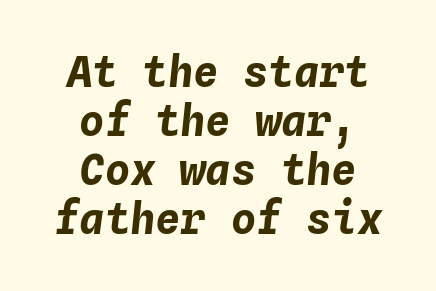
Q: Is the text bold? A: Yes.
Q: Is the text italic (slanted)? A: Yes, it leans right by about 4 degrees.
Q: Is the text underlined? A: No.
Q: How is the paragraph aligned? A: Centered.
Q: Is the spacing between letters normal or unusually wide? A: Normal.
Q: Width (condensed, normal, or wide)? A: Normal.
Q: Stroke contrast? A: Low.
Q: x-height? A: Medium.
Q: Monospaced? A: Yes.
